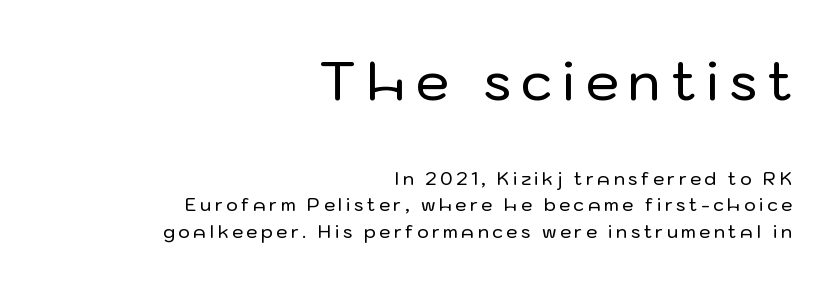
The zone under the glyphs is completely vacant. Proportional: the letters do not fall into vertical columns. The letters carry no serifs — their stems end cleanly without finishing strokes. If you drew a ruler down the right edge, every line would touch it. When letters stand straight like this, we call the style roman or upright. Line spacing here is normal.
